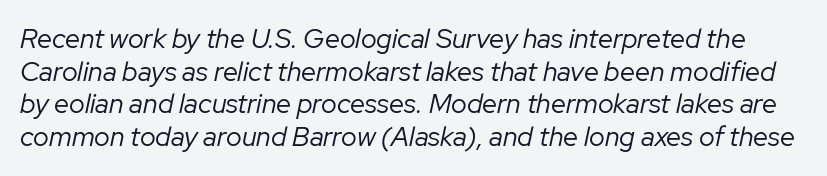
The image shows 27 px text type, italic (leaning right); set line spacing 1.21x, normal letter spacing, not underlined.
